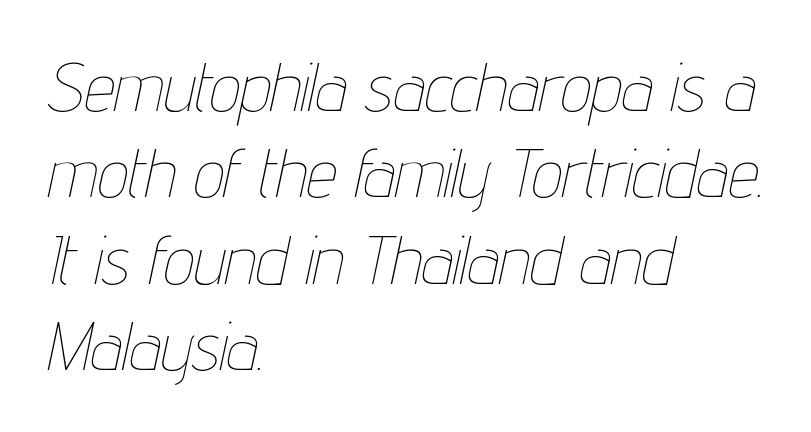
The image shows 68 px thin, condensed type, italic (leaning right); set left-aligned, normal line spacing (1.27x), normal letter spacing, not underlined; low stroke contrast and a medium x-height.
